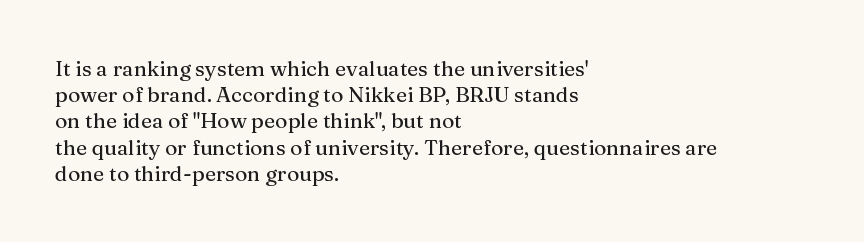
A typesetter would call this leading conventional body-copy spacing. Upright lettering throughout. This rendering uses left alignment, leaving the right contour irregular. The letterforms sit shoulder to shoulder at normal distance. Decoration check: the copy has no underline.
